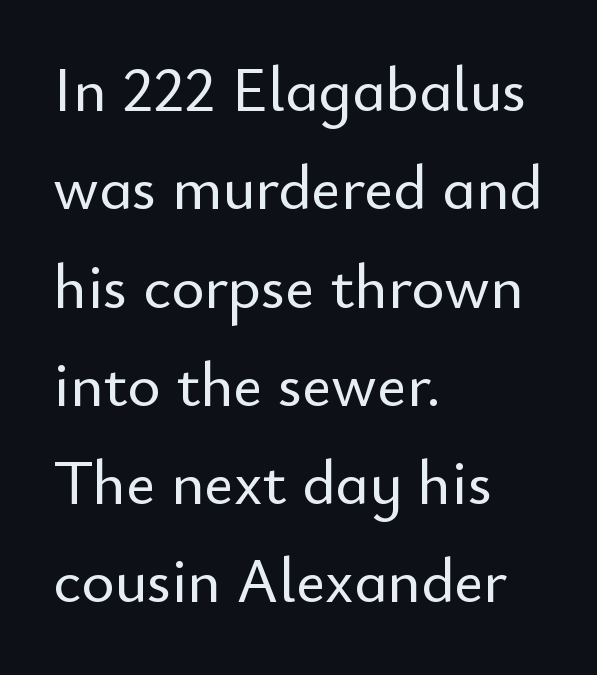
This rendering features lettering with no underline. Successive baselines arrive at the customary interval. Students, note that the glyphs here touch the page at normal intervals. Proportional: the letters do not fall into vertical columns. A sans-serif font was chosen for this passage.
